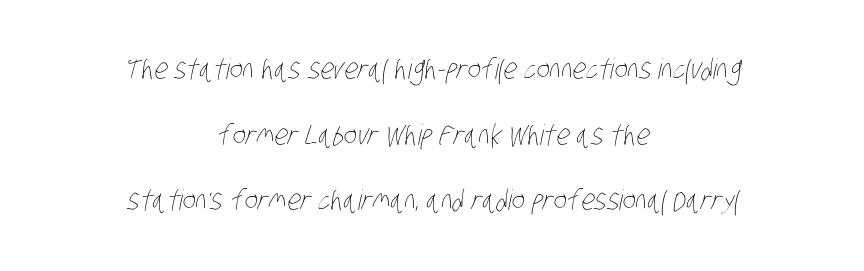
Q: Is the text bold? A: No.
Q: Is the text underlined? A: No.
Q: How is the paragraph aligned? A: Centered.
Q: Is the spacing between letters normal or unusually wide? A: Normal.
Q: Is the spacing between lines tight, normal or loose? A: Loose.
Q: Width (condensed, normal, or wide)? A: Condensed.
Q: Stroke contrast? A: Low.
Q: x-height? A: Large.
Q: Monospaced? A: No.
